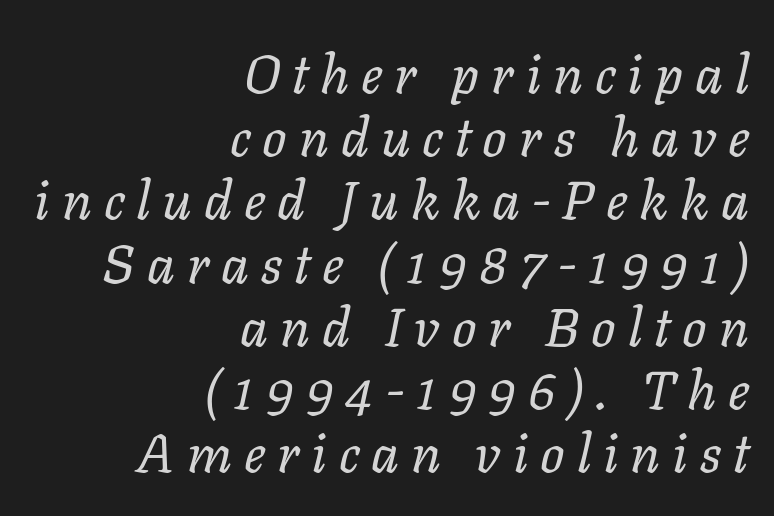
This sample has the flowing, uneven cadence of proportional lettering. What stands out about the letter spacing? Its width — letters are far apart. Nobody drew a line under any word here. Is the type slanted? Yes — the strokes lean at a clear angle. The typesetter chose a ragged-left arrangement here. This reads as an unemphasized weight, regular at the heaviest.
